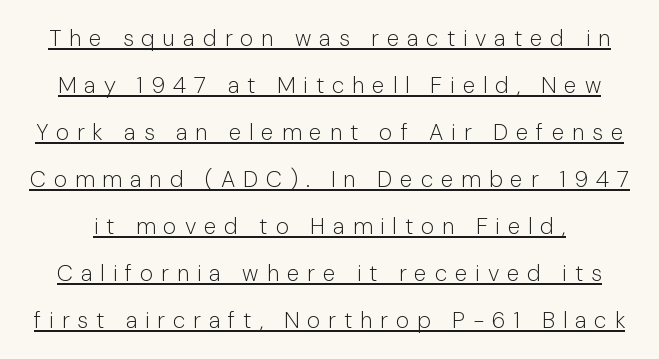
The image shows 23 px text type, upright; set loose line spacing (2.04x), unusually wide letter spacing (+0.34 em), underlined.
